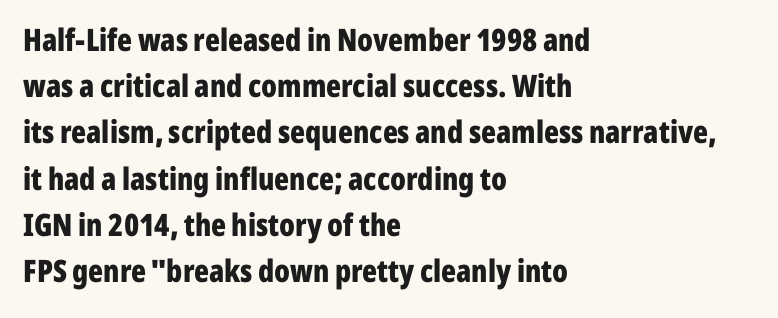
Q: Is the text bold? A: Yes.
Q: Is the text italic (slanted)? A: No, it is upright.
Q: Is the typeface a serif or a sans-serif typeface? A: Sans-serif.
Q: Is the text underlined? A: No.
Q: How is the paragraph aligned? A: Left-aligned.
Q: Is the spacing between letters normal or unusually wide? A: Normal.
Q: Is the spacing between lines tight, normal or loose? A: Normal.
Q: Width (condensed, normal, or wide)? A: Condensed.
Q: Stroke contrast? A: Low.
Q: x-height? A: Medium.
Q: Monospaced? A: No.
